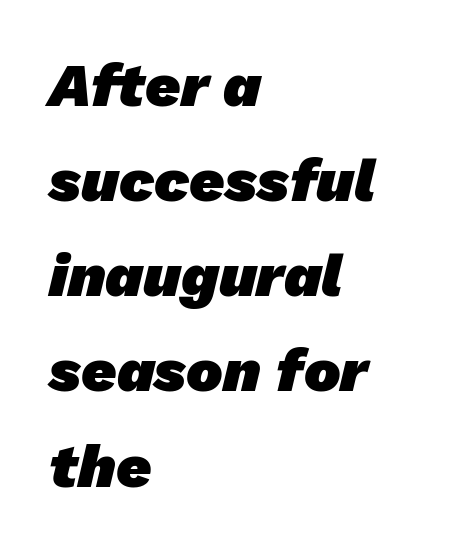
The passage shown is not underscored anywhere. Compared with typical paragraphs, the rows here are spaced about the same. Spacing verdict: proportional, widths tailored to each character. Casual observation: everything's shoved over to the left.
